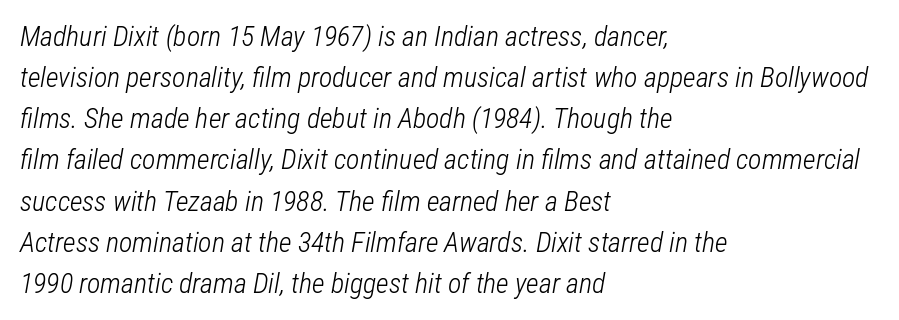
The image shows 28 px light, condensed type, italic (leaning right); set left-aligned, normal line spacing (1.47x), normal letter spacing, not underlined; low stroke contrast and a medium x-height.
